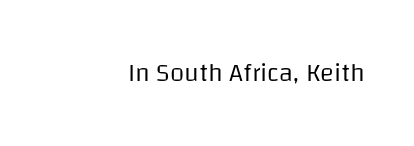
The image shows 26 px text type, upright; set normal letter spacing, not underlined.
